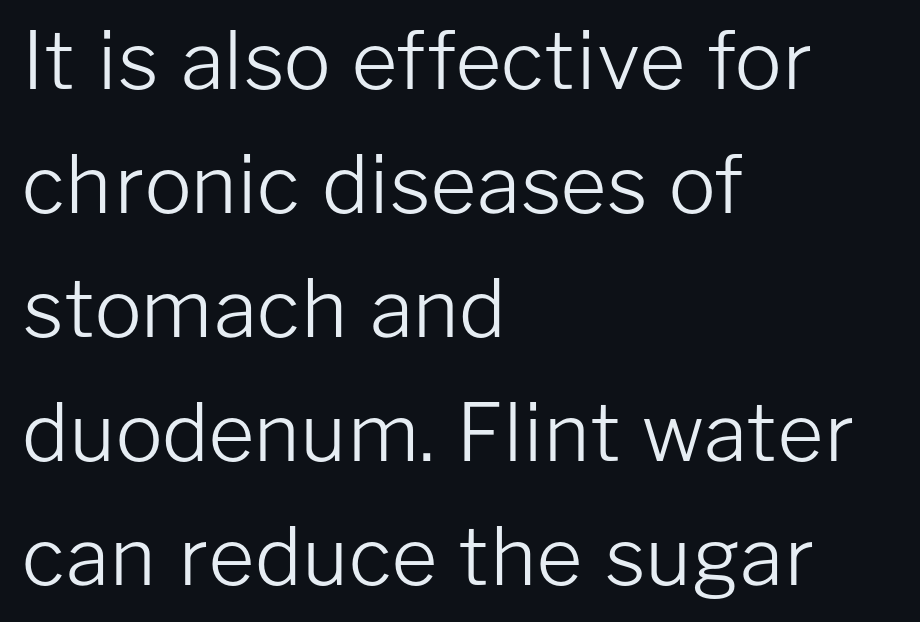
Q: Is the text bold? A: No.
Q: Is the text italic (slanted)? A: No, it is upright.
Q: Is the typeface a serif or a sans-serif typeface? A: Sans-serif.
Q: Is the text underlined? A: No.
Q: How is the paragraph aligned? A: Left-aligned.
Q: Is the spacing between letters normal or unusually wide? A: Normal.
Q: Is the spacing between lines tight, normal or loose? A: Normal.
Q: Width (condensed, normal, or wide)? A: Normal.
Q: Stroke contrast? A: Low.
Q: x-height? A: Medium.
Q: Monospaced? A: No.
